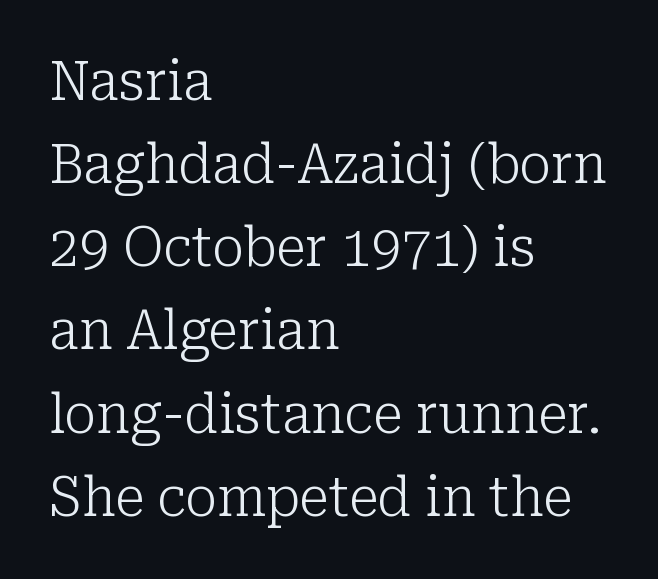
{"serif": "yes", "italic": "no", "bold": "no", "weight": "light", "width": "normal", "stroke_contrast": "low", "x_height": "medium", "monospaced": "no", "underline": "no", "align": "left", "line_spacing": "normal", "line_spacing_ratio": 1.54, "letter_spacing": "normal", "letter_spacing_em": 0.0, "glyph_px": 54}
